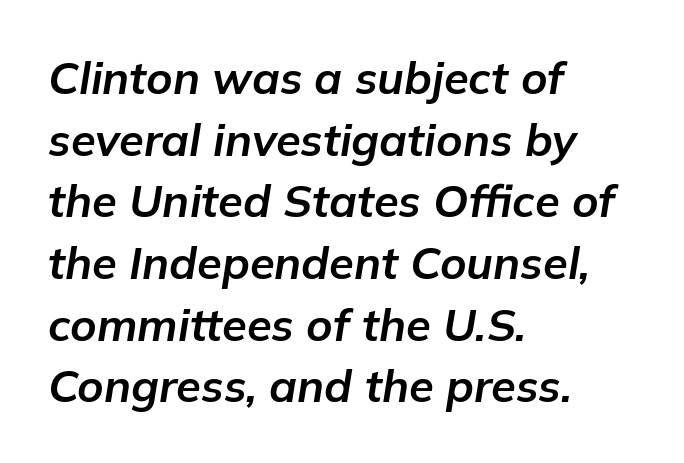
The leading is moderate, giving the passage an even texture. Compared with an ordinary text face, these strokes are far heavier — a full bold. The letters sit at their default tracking, neither squeezed nor spread. Layout note: lines flush left.
